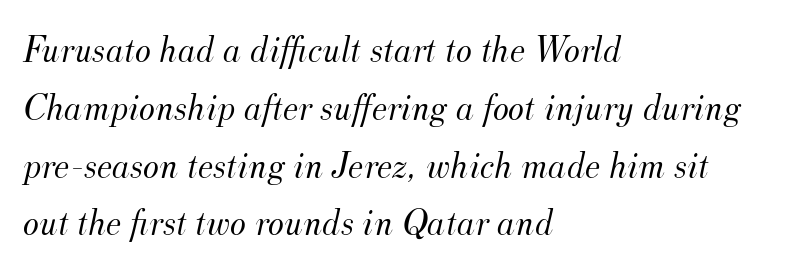
Are there feet on the stems? There are — it's a serif. Does the copy run flush right? No — it runs flush left. Think of a printed novel: that variable character pitch is what you see here. The line-height multiplier appears to be the usual default. Heft: none added — not bold. How are the letters spaced? Ordinarily, with no added tracking.
